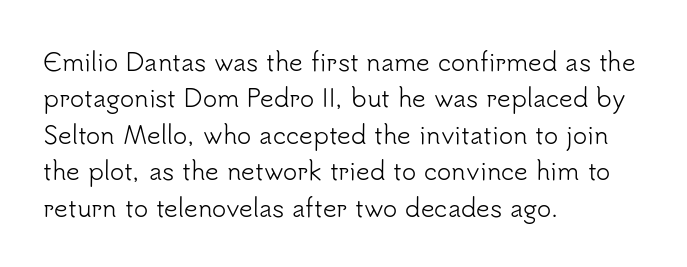
Q: Is the text bold? A: No.
Q: Is the text italic (slanted)? A: No, it is upright.
Q: Is the text underlined? A: No.
Q: How is the paragraph aligned? A: Left-aligned.
Q: Is the spacing between letters normal or unusually wide? A: Normal.
Q: Is the spacing between lines tight, normal or loose? A: Normal.
